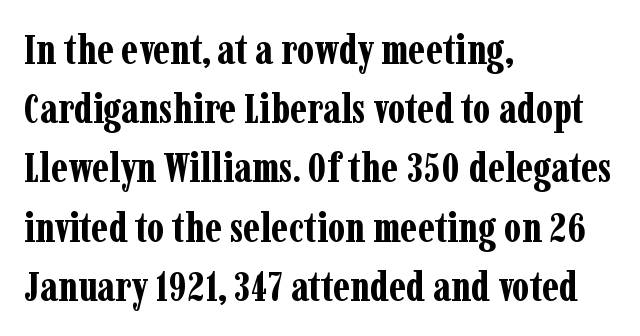
Q: Is the text bold? A: Yes.
Q: Is the text italic (slanted)? A: No, it is upright.
Q: Is the typeface a serif or a sans-serif typeface? A: Serif.
Q: Is the text underlined? A: No.
Q: How is the paragraph aligned? A: Left-aligned.
Q: Is the spacing between letters normal or unusually wide? A: Normal.
Q: Is the spacing between lines tight, normal or loose? A: Normal.
Q: Width (condensed, normal, or wide)? A: Condensed.
Q: Stroke contrast? A: Low.
Q: x-height? A: Medium.
Q: Monospaced? A: No.
